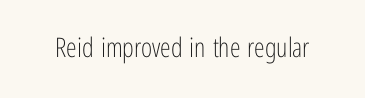
The image shows 27 px text type, upright; set normal letter spacing, not underlined.
